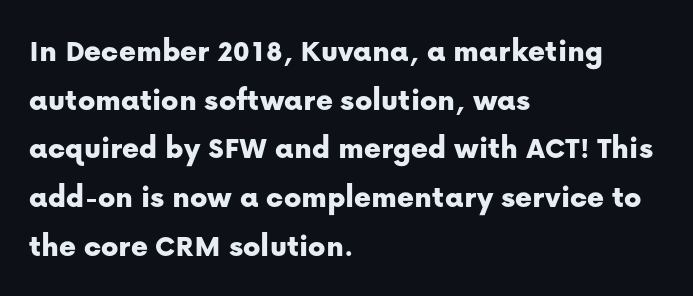
{"serif": "no", "italic": "no", "width": "normal", "stroke_contrast": "low", "x_height": "medium", "monospaced": "no", "underline": "no", "align": "left", "line_spacing": "normal", "line_spacing_ratio": 1.52, "letter_spacing": "normal", "letter_spacing_em": 0.0, "glyph_px": 32}
